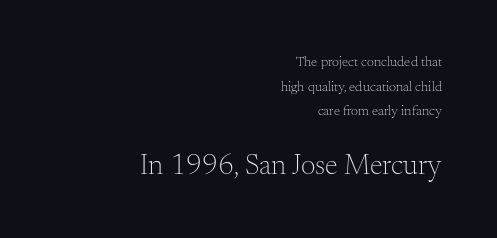
Q: Is the text bold? A: No.
Q: Is the text italic (slanted)? A: No, it is upright.
Q: Is the typeface a serif or a sans-serif typeface? A: Serif.
Q: Is the text underlined? A: No.
Q: How is the paragraph aligned? A: Right-aligned.
Q: Is the spacing between letters normal or unusually wide? A: Normal.
Q: Which block of text is set in a larger size, the first (top) or the second (bottom)? A: The second (bottom) one.
Q: Width (condensed, normal, or wide)? A: Normal.
Q: Stroke contrast? A: Medium.
Q: x-height? A: Small.
Q: Monospaced? A: No.
